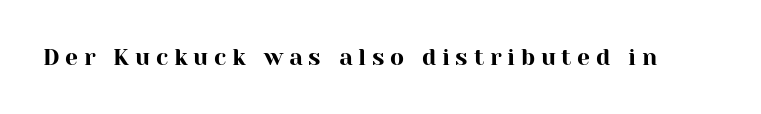
The image shows 23 px text type, upright; set unusually wide letter spacing (+0.25 em), not underlined.
